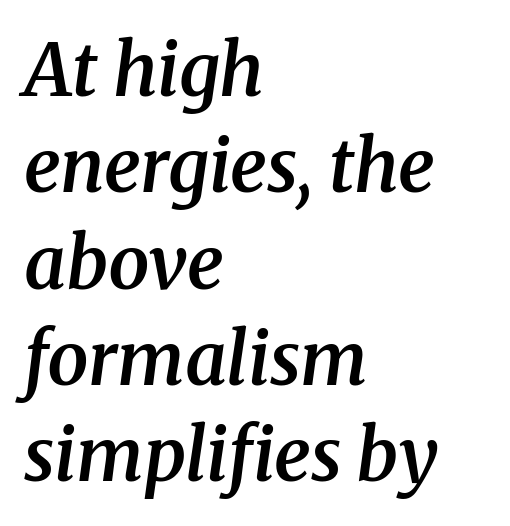
A serif font was chosen for this passage. Here the glyphs are tracked normally, forming tight word shapes. As a designer I'd log this as weight 600, semibold. Character widths vary here, with narrow letters taking less room than wide ones. Horizontal alignment here is leftward, the default for most running prose. The baseline area is clear.
